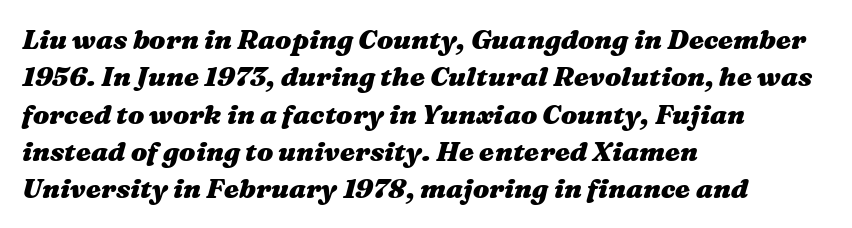
The image shows 27 px bold type, italic (leaning right); set left-aligned, normal line spacing (1.38x), normal letter spacing, not underlined.
